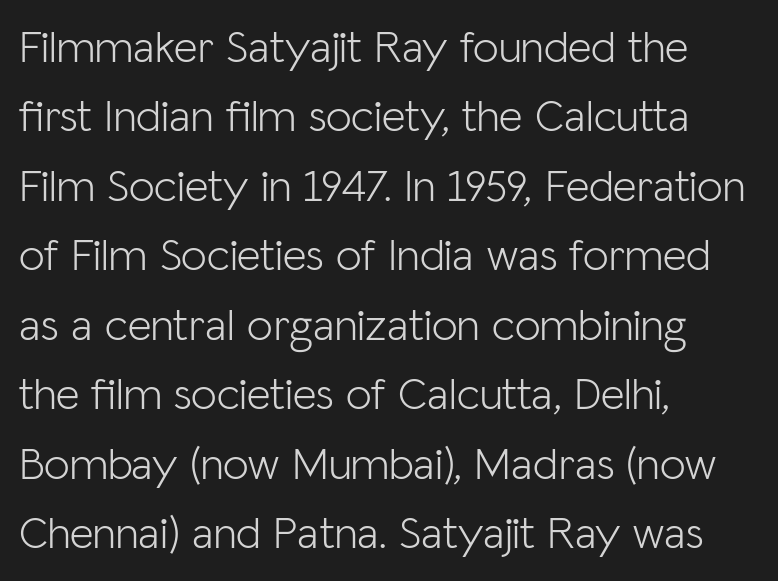
Q: Is the text bold? A: No.
Q: Is the text italic (slanted)? A: No, it is upright.
Q: Is the typeface a serif or a sans-serif typeface? A: Sans-serif.
Q: Is the text underlined? A: No.
Q: How is the paragraph aligned? A: Left-aligned.
Q: Is the spacing between letters normal or unusually wide? A: Normal.
Q: Is the spacing between lines tight, normal or loose? A: Normal.
Q: Width (condensed, normal, or wide)? A: Normal.
Q: Stroke contrast? A: Low.
Q: x-height? A: Medium.
Q: Monospaced? A: No.
